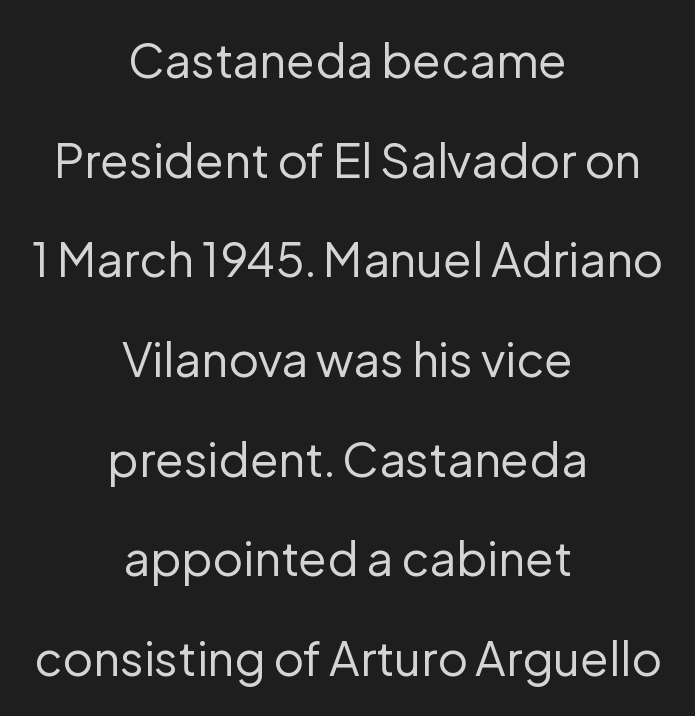
The cut favours lightness, reaching ordinary text weight at its darkest. Do the characters align in a grid? No, the font is proportional. Compared with typical body copy, the letter spacing here is the same. Notice how the passage keeps no hard edge, just a central spine. Observe the absence of serifs on each vertical stroke in this sample. Type without underlining.
